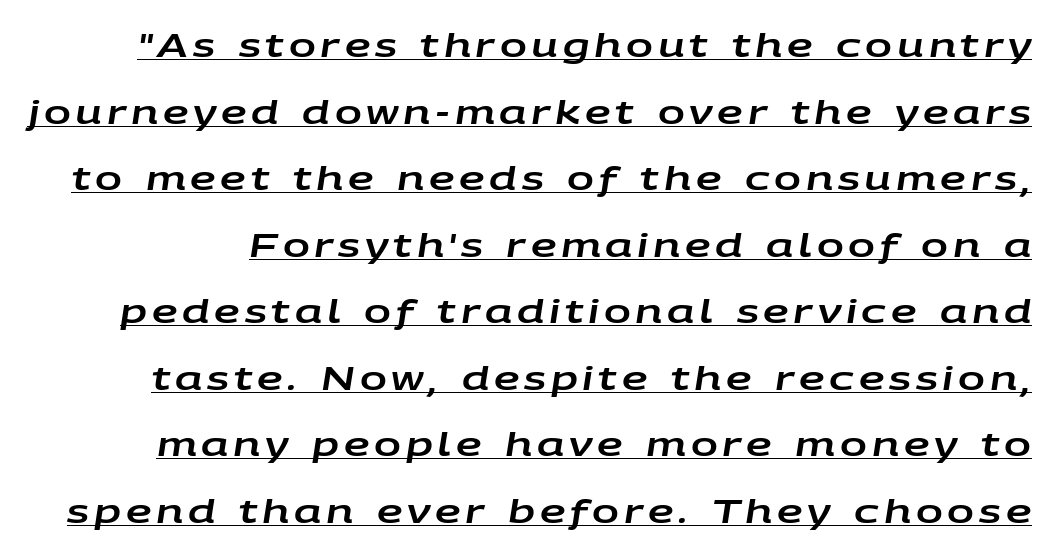
Compared with ordinary roman type, these characters are visibly tilted. You could not count columns in this text — the font is proportionally spaced. The specimen includes a rule beneath the text block's lines. Regarding leading, the lines here are spaced well apart.
